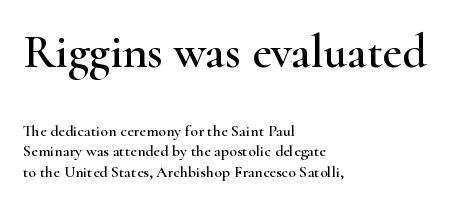
{"serif": "yes", "italic": "no", "width": "wide", "stroke_contrast": "high", "x_height": "small", "monospaced": "no", "underline": "no", "align": "left", "line_spacing": "normal", "line_spacing_ratio": 1.28, "letter_spacing": "normal", "letter_spacing_em": 0.0, "larger_block": "first", "size_ratio": 2.94, "glyph_px": 47}
